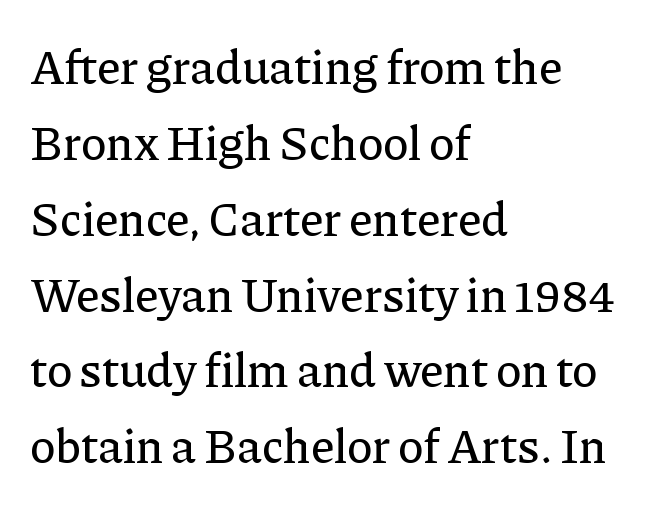
{"serif": "yes", "italic": "no", "width": "normal", "stroke_contrast": "low", "x_height": "medium", "monospaced": "no", "underline": "no", "align": "left", "line_spacing": "normal", "line_spacing_ratio": 1.58, "letter_spacing": "normal", "letter_spacing_em": 0.0, "glyph_px": 48}
